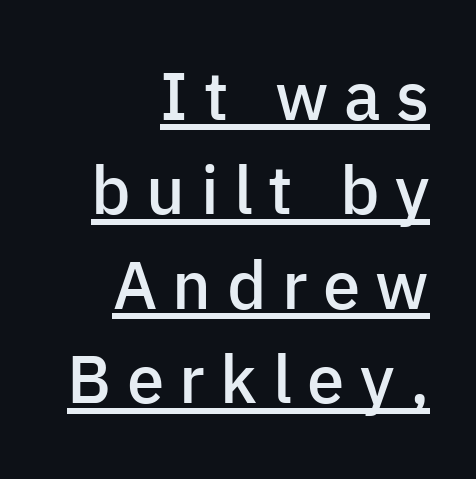
Q: Is the text bold? A: Semi-bold.
Q: Is the text italic (slanted)? A: No, it is upright.
Q: Is the typeface a serif or a sans-serif typeface? A: Sans-serif.
Q: Is the text underlined? A: Yes.
Q: How is the paragraph aligned? A: Right-aligned.
Q: Is the spacing between letters normal or unusually wide? A: Unusually wide.
Q: Is the spacing between lines tight, normal or loose? A: Normal.
Q: Width (condensed, normal, or wide)? A: Normal.
Q: Stroke contrast? A: Low.
Q: x-height? A: Medium.
Q: Monospaced? A: No.
